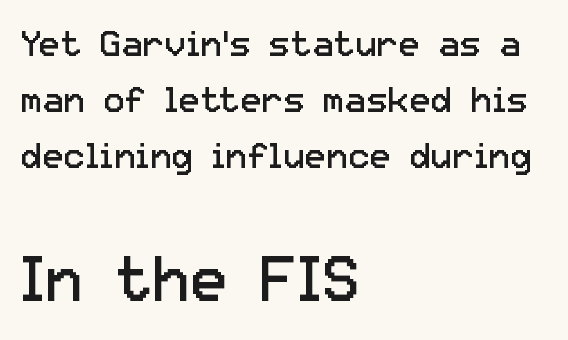
A typesetter would label this face a sans. The lines in this sample share a left origin and differ only in where they stop. A typesetter would call this proportional, since set widths differ per character. A quiet, ordinary-to-light weight characterises the typeface.
